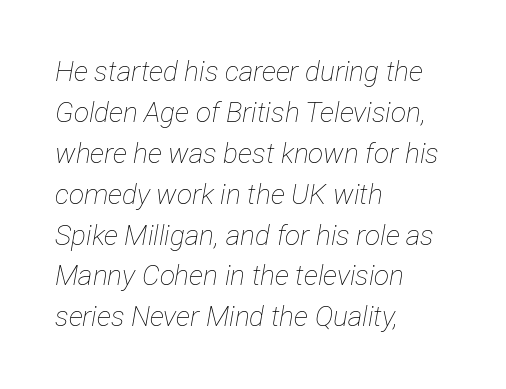
Q: Is the text bold? A: No.
Q: Is the text italic (slanted)? A: Yes, it leans right by about 12 degrees.
Q: Is the text underlined? A: No.
Q: How is the paragraph aligned? A: Left-aligned.
Q: Is the spacing between letters normal or unusually wide? A: Normal.
Q: Is the spacing between lines tight, normal or loose? A: Normal.
Q: Width (condensed, normal, or wide)? A: Condensed.
Q: Stroke contrast? A: Low.
Q: x-height? A: Medium.
Q: Monospaced? A: No.
